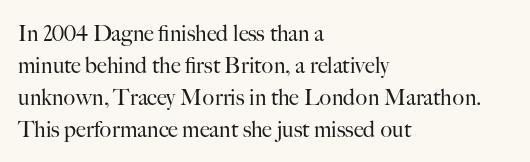
{"italic": "no", "bold": "no", "underline": "no", "align": "left", "line_spacing": "normal", "line_spacing_ratio": 1.45, "letter_spacing": "normal", "letter_spacing_em": 0.0, "glyph_px": 22}
